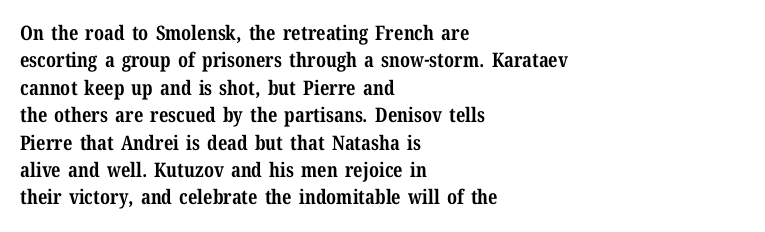
The image shows 20 px bold type, upright; set left-aligned, normal line spacing (1.37x), normal letter spacing, not underlined.
